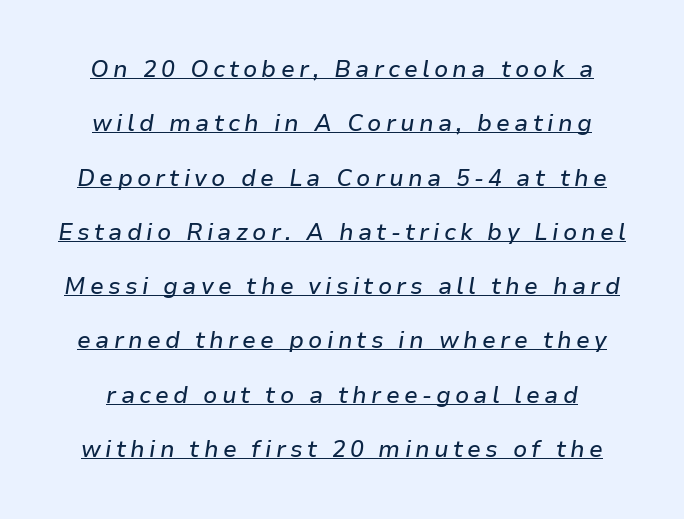
Interline gaps are noticeably wide in this sample. This is oblique type, the kind used for emphasis or titles. Underlining? Definitely there.
